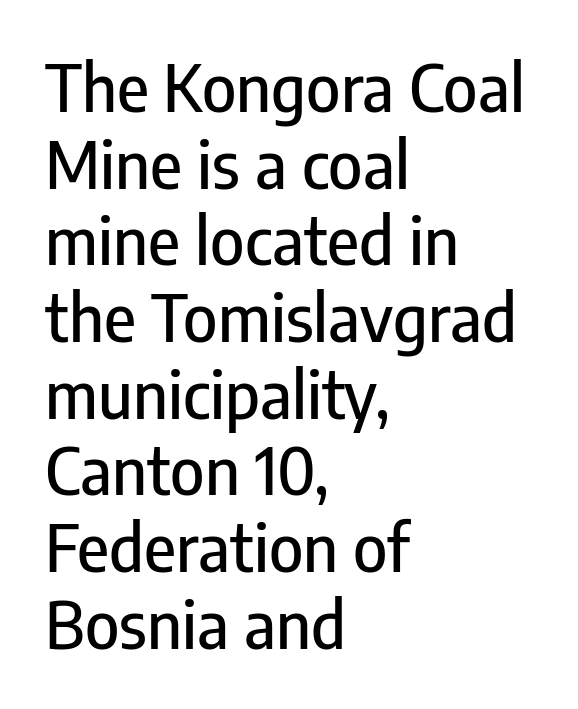
The image shows 65 px condensed sans-serif type, upright; set left-aligned, line spacing 1.18x, normal letter spacing, not underlined; low stroke contrast and a medium x-height.
